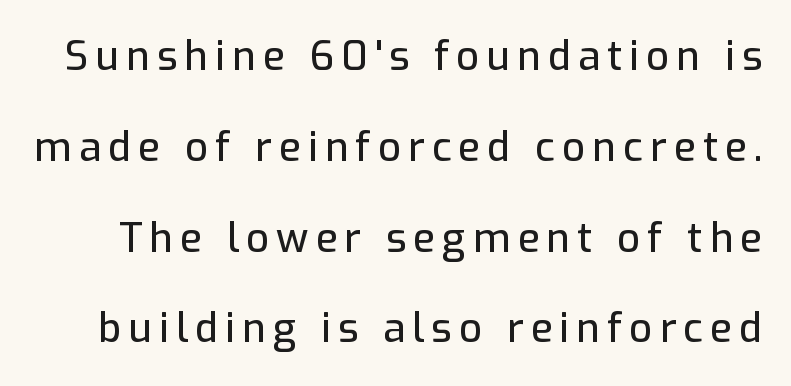
{"serif": "no", "italic": "no", "width": "normal", "stroke_contrast": "low", "x_height": "medium", "monospaced": "no", "underline": "no", "line_spacing": "loose", "line_spacing_ratio": 2.27, "glyph_px": 40}
